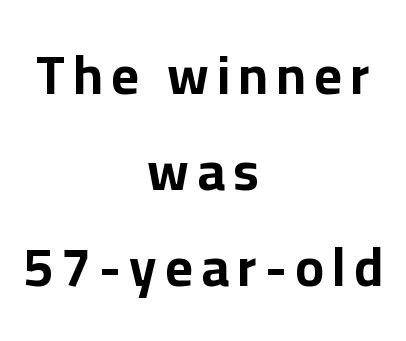
The image shows 54 px bold sans-serif type, upright; set centered, line spacing 1.78x, not underlined; low stroke contrast and a medium x-height.
